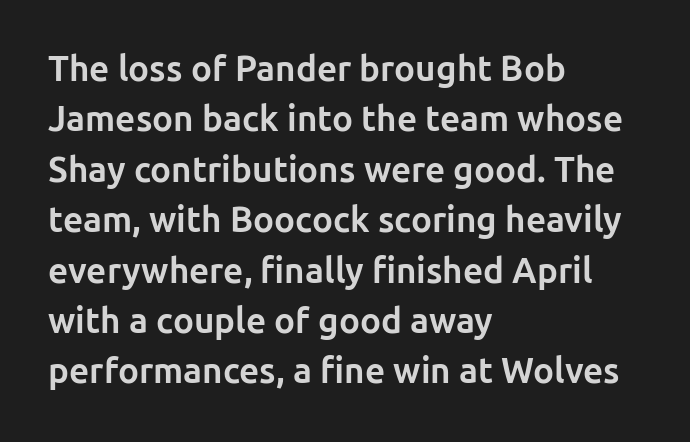
Q: Is the text bold? A: Yes.
Q: Is the text italic (slanted)? A: No, it is upright.
Q: Is the typeface a serif or a sans-serif typeface? A: Sans-serif.
Q: Is the text underlined? A: No.
Q: How is the paragraph aligned? A: Left-aligned.
Q: Is the spacing between letters normal or unusually wide? A: Normal.
Q: Is the spacing between lines tight, normal or loose? A: Normal.
Q: Width (condensed, normal, or wide)? A: Normal.
Q: Stroke contrast? A: Low.
Q: x-height? A: Medium.
Q: Monospaced? A: No.
